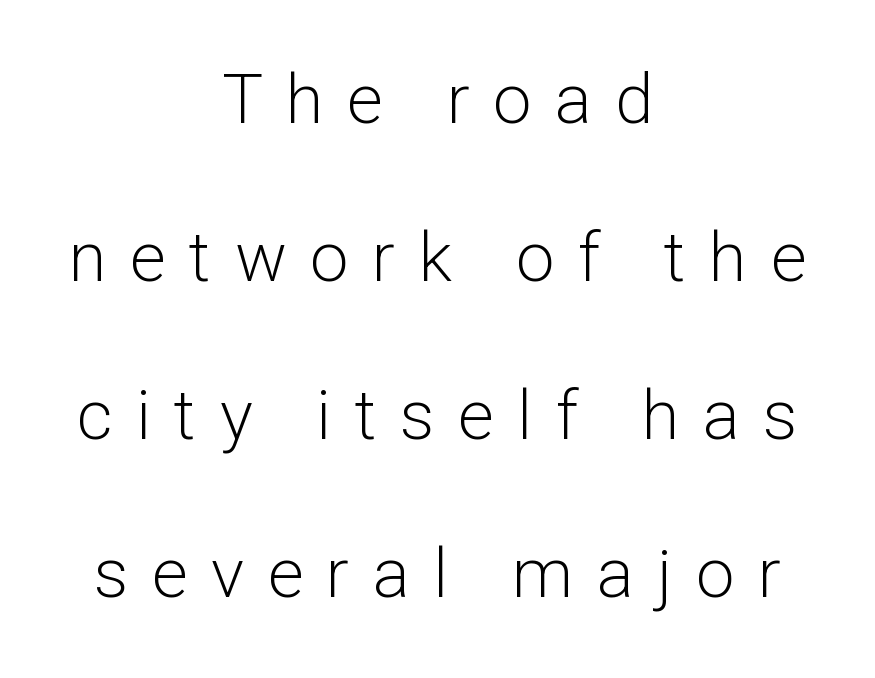
The image shows 69 px light sans-serif type, upright; set centered, loose line spacing (2.29x), unusually wide letter spacing (+0.34 em), not underlined; low stroke contrast and a medium x-height.
